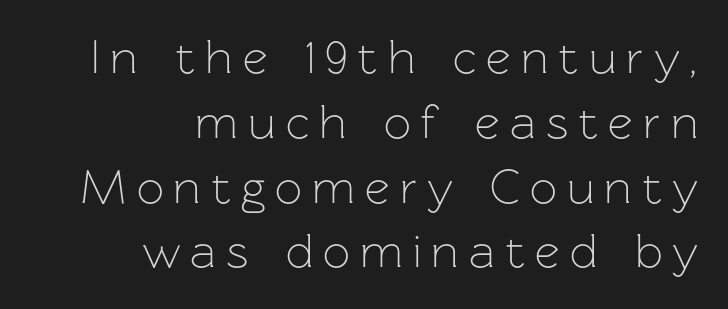
Alignment: flush right. Regular leading. Proportional: the letters do not fall into vertical columns. On a weight scale, this lands at 450 or below. Is there any slant? The stems are plumb.
